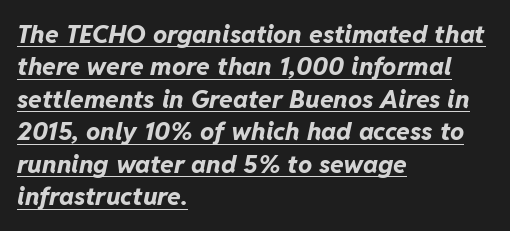
Designer's note — italics engaged. Tracking here is standard; glyphs follow each other at the usual distance. The sample has been set heavy, in full bold. These lines stack with their left ends in a neat column.
